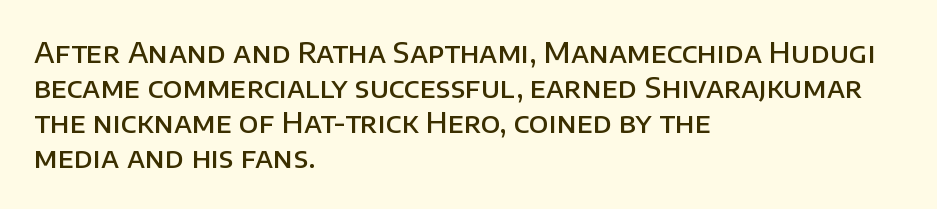
Q: Is the text bold? A: Semi-bold.
Q: Is the text italic (slanted)? A: No, it is upright.
Q: Is the typeface a serif or a sans-serif typeface? A: Sans-serif.
Q: Is the text underlined? A: No.
Q: How is the paragraph aligned? A: Left-aligned.
Q: Is the spacing between letters normal or unusually wide? A: Normal.
Q: Is the spacing between lines tight, normal or loose? A: Normal.
Q: Width (condensed, normal, or wide)? A: Normal.
Q: Stroke contrast? A: Low.
Q: x-height? A: Large.
Q: Monospaced? A: No.
